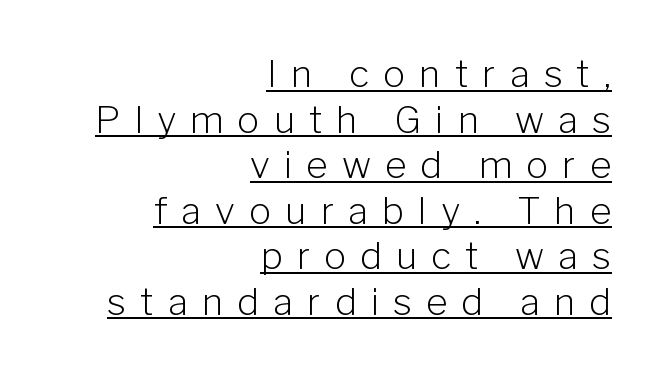
{"serif": "no", "italic": "no", "bold": "no", "weight": "light", "width": "normal", "stroke_contrast": "low", "x_height": "medium", "monospaced": "no", "underline": "yes", "align": "right", "line_spacing_ratio": 1.23, "letter_spacing": "wide", "letter_spacing_em": 0.38, "glyph_px": 37}
